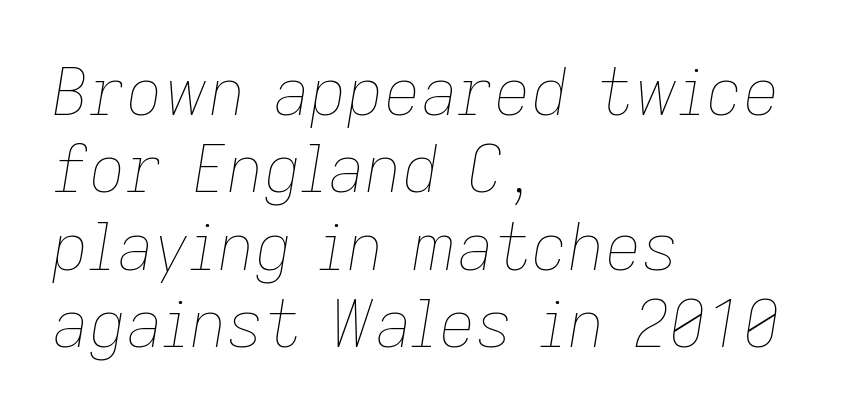
{"italic": "yes", "lean": "right", "slant_degrees": 9, "bold": "no", "weight": "thin", "width": "normal", "stroke_contrast": "low", "x_height": "medium", "monospaced": "no", "underline": "no", "align": "left", "line_spacing_ratio": 1.21, "letter_spacing": "normal", "letter_spacing_em": 0.0, "glyph_px": 64}
